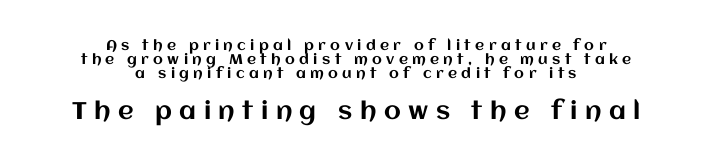
There is plenty of visible air inserted between adjacent glyphs. Type size steps up from the first block to the second. One-word summary of the alignment: center. The space between consecutive lines is stingy. Tall strokes in this sample are plumb rather than angled. The strip under each line holds only bare page.
